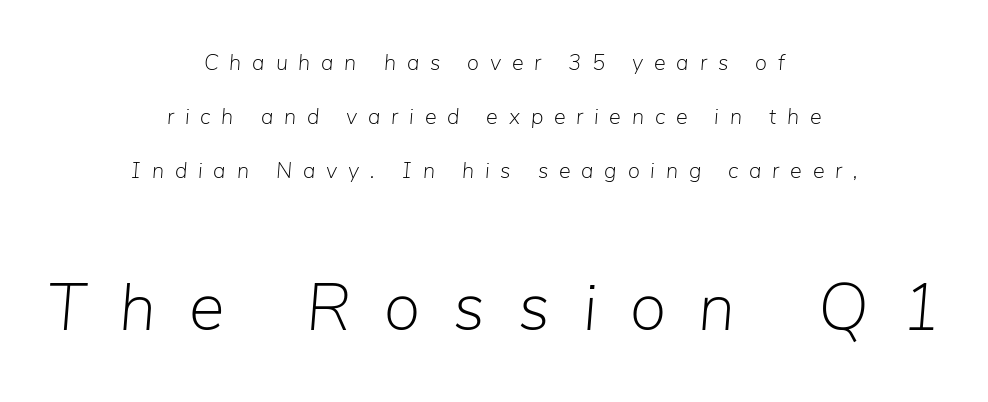
Do the characters align in a grid? No, the font is proportional. The axis of the letterforms is tilted away from vertical. These lines have a slow, spaced-out rhythm from letter to letter. The more generous point size was reserved for the lower chunk. Weight: regular or lighter. The vertical gap from one line to the next is large.
